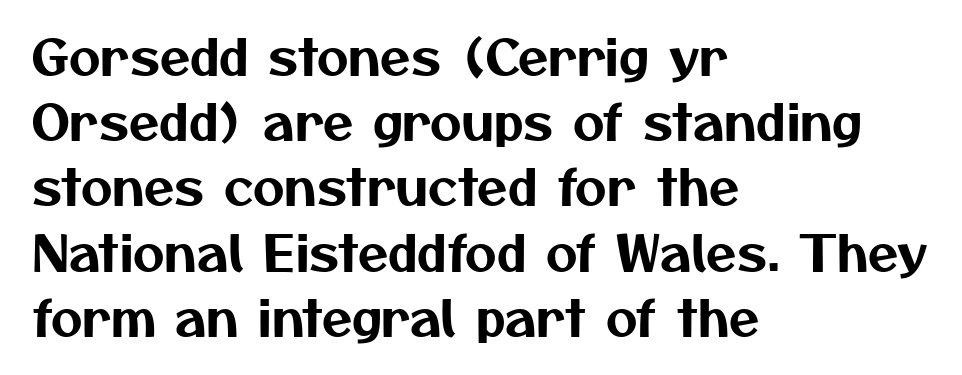
Varying glyph widths throughout — classic text-font behaviour. The rendering keeps characters at their native spacing. A clean baseline with only descenders dipping below it. Regular leading. Examine the stroke ends and you'll find no serifs. These lines are set flush left with a ragged right edge.
